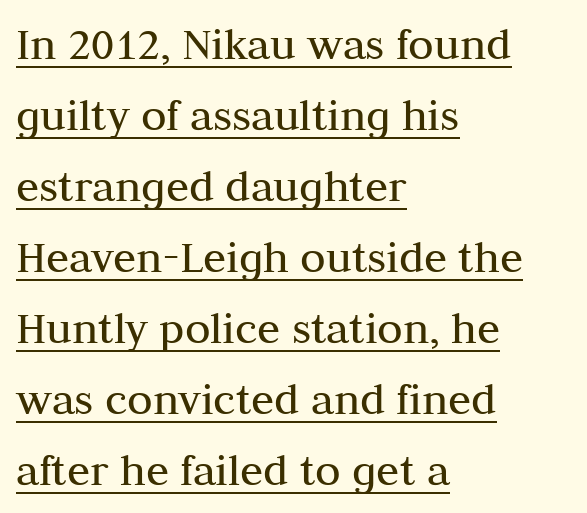
The image shows 47 px regular-weight serif type, upright; set left-aligned, normal line spacing (1.51x), normal letter spacing, underlined; medium stroke contrast and a medium x-height.
